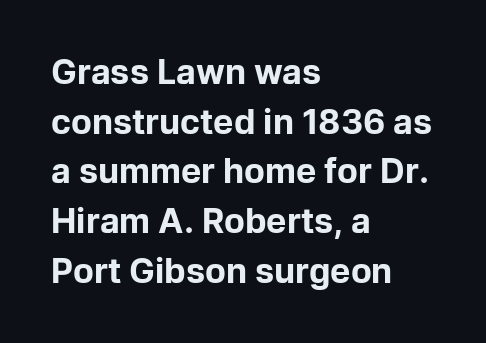
{"serif": "no", "italic": "no", "bold": "yes", "weight": "bold", "width": "normal", "stroke_contrast": "low", "x_height": "medium", "monospaced": "no", "underline": "no", "align": "left", "line_spacing": "normal", "line_spacing_ratio": 1.46, "letter_spacing": "normal", "letter_spacing_em": 0.0, "glyph_px": 34}
